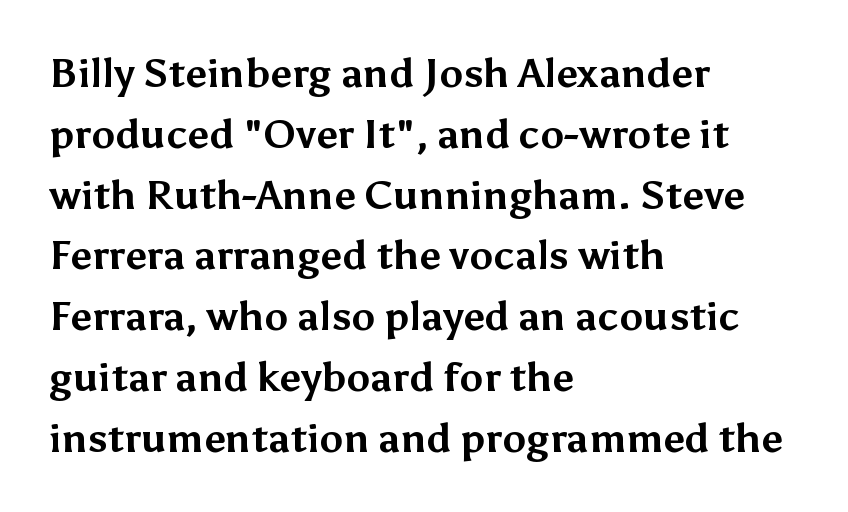
The image shows 40 px bold sans-serif type, upright; set left-aligned, normal line spacing (1.52x), normal letter spacing, not underlined; medium stroke contrast and a medium x-height.
